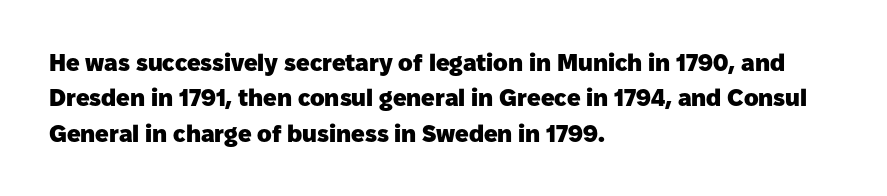
The image shows 24 px bold type, upright; set left-aligned, normal line spacing (1.47x), normal letter spacing, not underlined.
